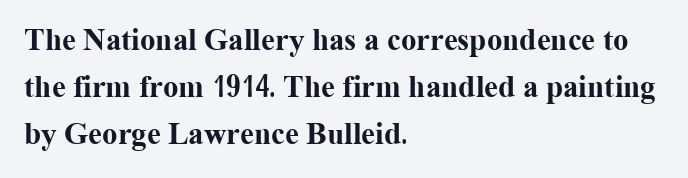
Q: Is the text bold? A: Yes.
Q: Is the text italic (slanted)? A: No, it is upright.
Q: Is the typeface a serif or a sans-serif typeface? A: Serif.
Q: Is the text underlined? A: No.
Q: How is the paragraph aligned? A: Left-aligned.
Q: Is the spacing between letters normal or unusually wide? A: Normal.
Q: Is the spacing between lines tight, normal or loose? A: Normal.
Q: Width (condensed, normal, or wide)? A: Normal.
Q: Stroke contrast? A: Medium.
Q: x-height? A: Medium.
Q: Monospaced? A: No.
